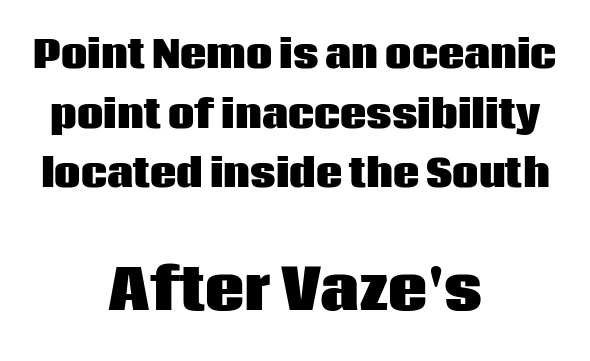
The image shows 55 px heavy sans-serif type, upright; set centered, normal line spacing (1.61x), normal letter spacing, not underlined; the second (bottom) block is 1.49x larger; low stroke contrast and a large x-height.
